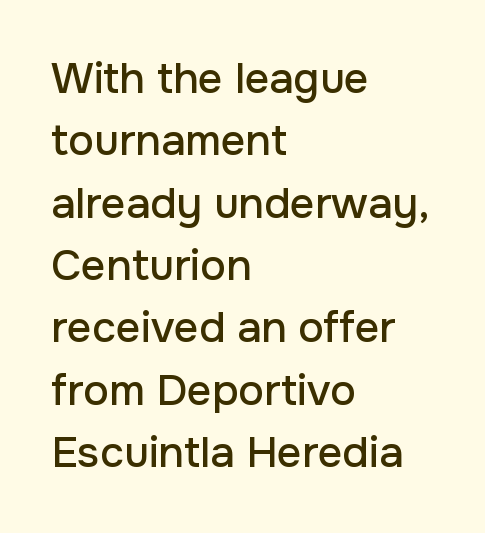
{"serif": "no", "italic": "no", "width": "normal", "stroke_contrast": "low", "x_height": "medium", "monospaced": "no", "underline": "no", "align": "left", "line_spacing": "normal", "line_spacing_ratio": 1.45, "letter_spacing": "normal", "letter_spacing_em": 0.0, "glyph_px": 43}
